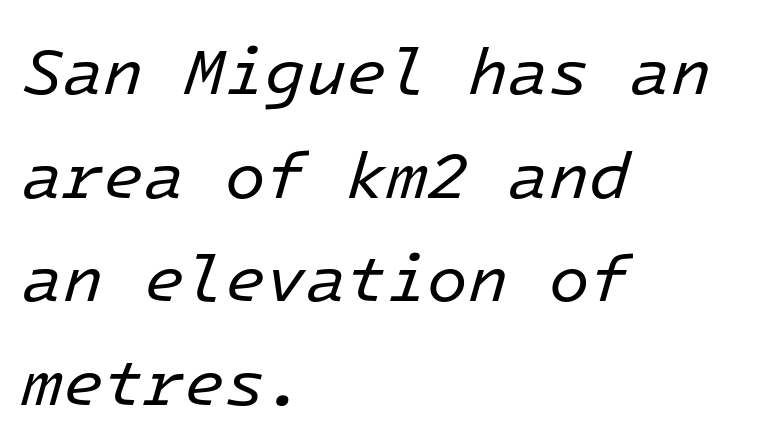
{"italic": "yes", "lean": "right", "slant_degrees": 16, "bold": "no", "weight": "regular", "width": "normal", "stroke_contrast": "low", "x_height": "medium", "monospaced": "yes", "underline": "no", "align": "left", "line_spacing": "normal", "line_spacing_ratio": 1.57, "letter_spacing": "normal", "letter_spacing_em": 0.0, "glyph_px": 66}
